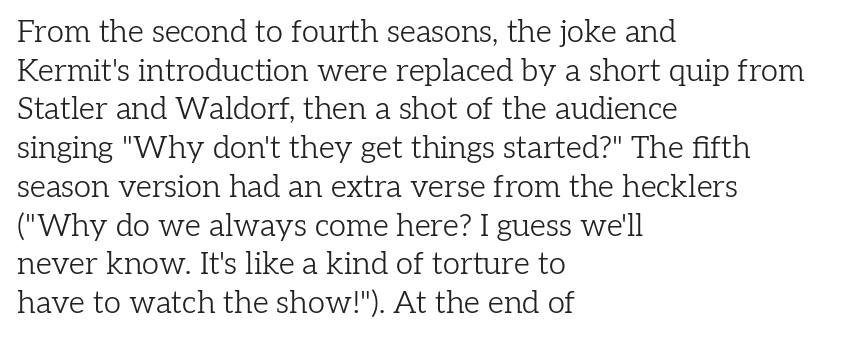
The rag falls on the right side of this text block. Look at the bottom of the vertical strokes: they flare into serifs here. On a weight scale, this lands at 450 or below. The passage shown is not underscored anywhere. The letters stand upright; this is a roman face.
